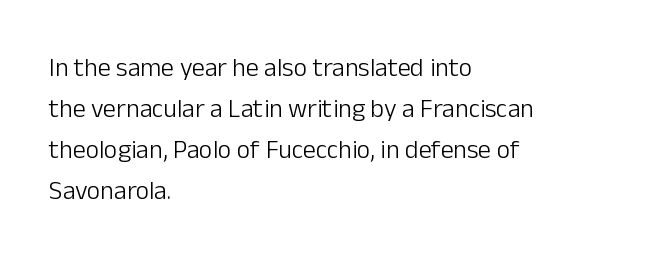
Q: Is the text bold? A: No.
Q: Is the text italic (slanted)? A: No, it is upright.
Q: Is the text underlined? A: No.
Q: How is the paragraph aligned? A: Left-aligned.
Q: Is the spacing between letters normal or unusually wide? A: Normal.
Q: Is the spacing between lines tight, normal or loose? A: Normal.
